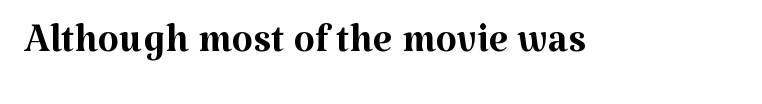
The image shows 55 px regular-weight serif type, upright; set normal letter spacing, not underlined; medium stroke contrast and a medium x-height.
